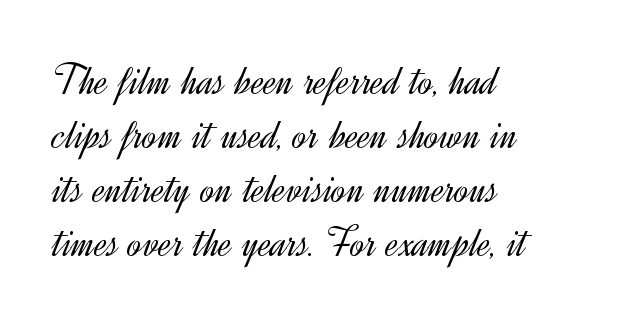
{"serif": "no", "bold": "no", "weight": "light", "width": "normal", "x_height": "small", "monospaced": "no", "underline": "no", "align": "left", "line_spacing_ratio": 1.23, "letter_spacing": "normal", "letter_spacing_em": 0.0, "glyph_px": 44}
